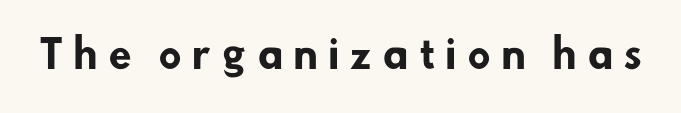
Bold? Absolutely — the strokes are thick and heavy. You can tell from the bare stems that sans-serif type was used. Do the characters align in a grid? No, the font is proportional. Clear beneath every line of the passage. The letterforms stand isolated, each surrounded by extra space.
